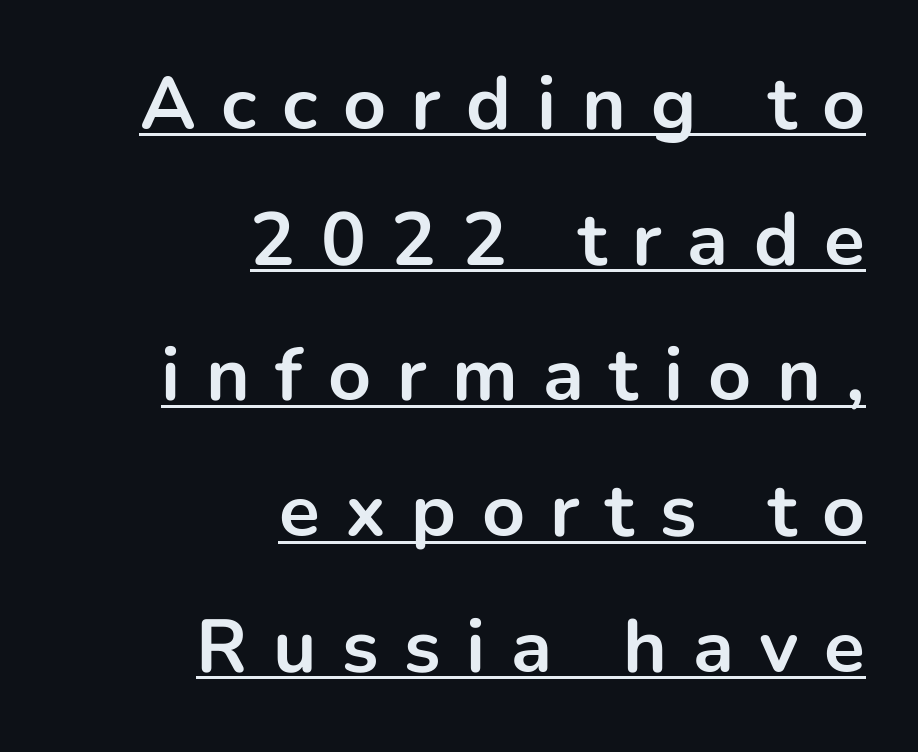
The image shows 75 px bold sans-serif type, upright; set right-aligned, line spacing 1.81x, unusually wide letter spacing (+0.34 em), underlined; low stroke contrast and a medium x-height.
